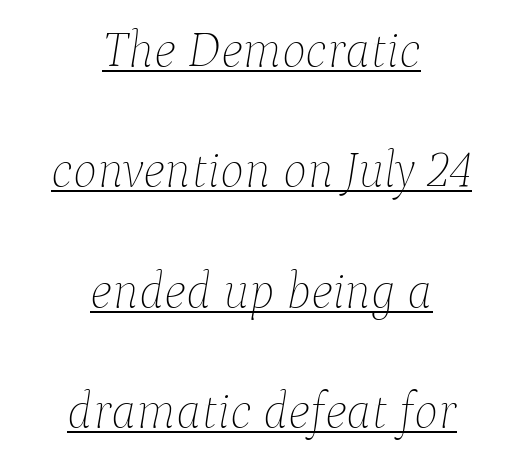
The image shows 51 px thin type, italic (leaning right); set centered, loose line spacing (2.36x), normal letter spacing, underlined; low stroke contrast and a medium x-height.
